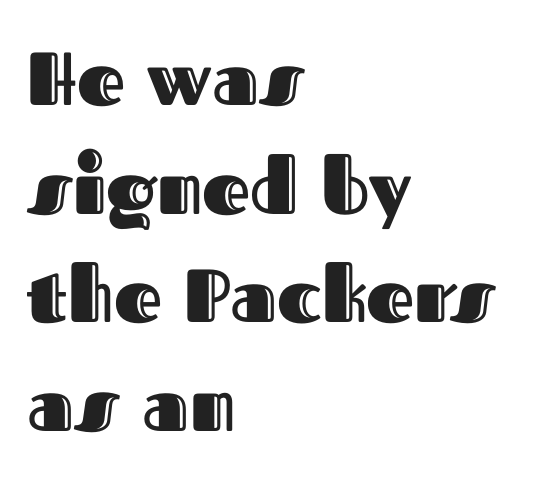
{"italic": "no", "width": "normal", "x_height": "medium", "monospaced": "no", "underline": "no", "align": "left", "line_spacing": "normal", "line_spacing_ratio": 1.45, "letter_spacing": "normal", "letter_spacing_em": 0.0, "glyph_px": 75}
